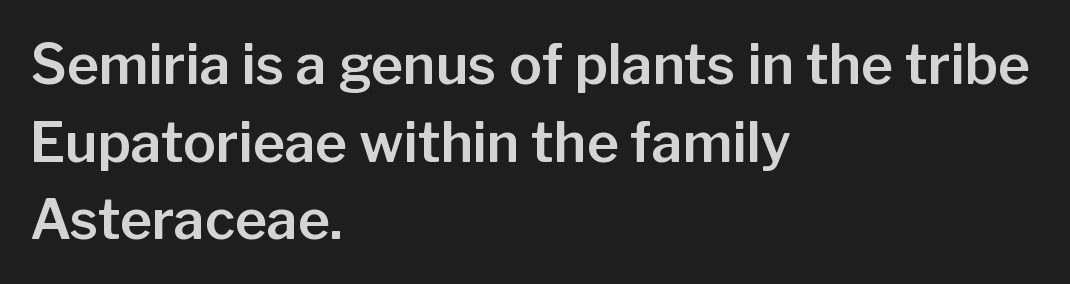
{"serif": "no", "italic": "no", "width": "normal", "stroke_contrast": "low", "x_height": "medium", "monospaced": "no", "underline": "no", "align": "left", "line_spacing": "normal", "line_spacing_ratio": 1.41, "letter_spacing": "normal", "letter_spacing_em": 0.0, "glyph_px": 55}
